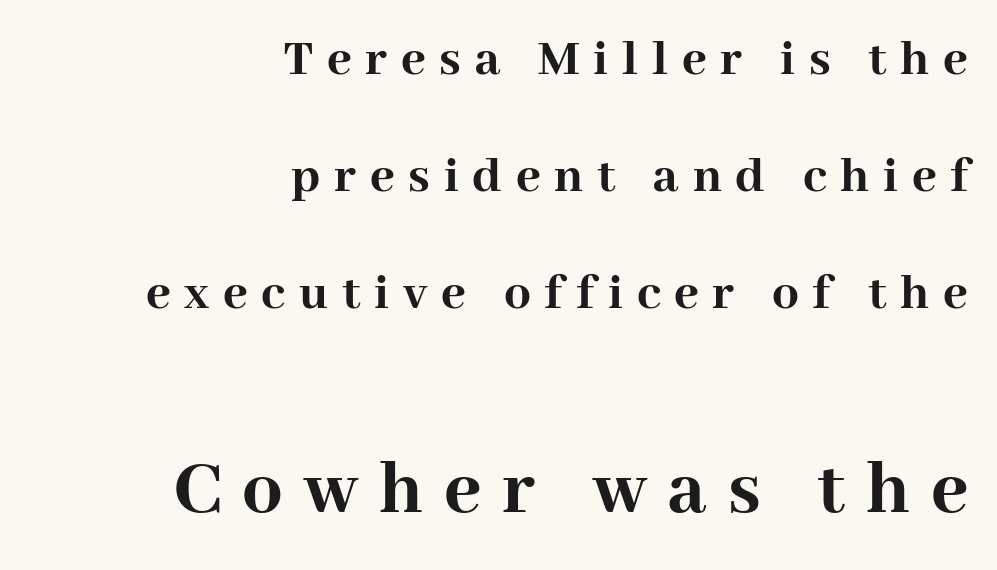
Ascenders rise straight up at ninety degrees. This sample uses a serif face. Only glyphs here, with clear space below each row. A full-strength bold gives these letters their thick strokes. The block sitting lower on the canvas is the one with enlarged characters. This sample has the flowing, uneven cadence of proportional lettering.
